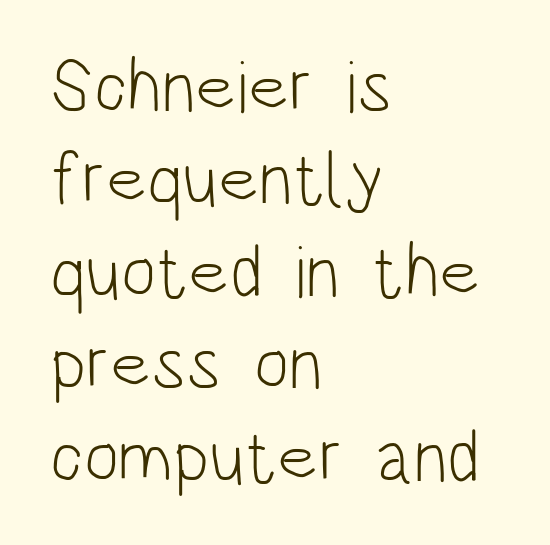
{"serif": "no", "italic": "no", "bold": "no", "weight": "light", "width": "condensed", "stroke_contrast": "low", "x_height": "large", "monospaced": "no", "underline": "no", "align": "left", "line_spacing": "normal", "line_spacing_ratio": 1.25, "letter_spacing": "normal", "letter_spacing_em": 0.0, "glyph_px": 74}
